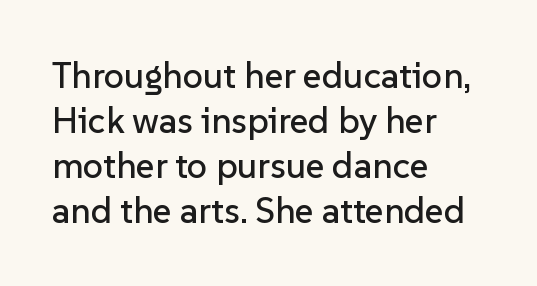
{"serif": "no", "italic": "no", "width": "normal", "stroke_contrast": "low", "x_height": "medium", "monospaced": "no", "underline": "no", "align": "left", "line_spacing": "normal", "line_spacing_ratio": 1.25, "letter_spacing": "normal", "letter_spacing_em": 0.0, "glyph_px": 36}
